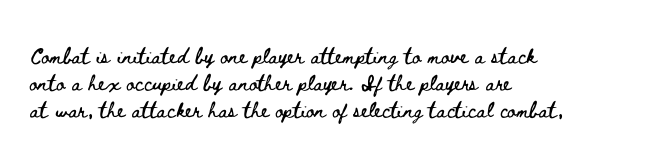
Q: Is the text italic (slanted)? A: Yes.
Q: Is the text underlined? A: No.
Q: How is the paragraph aligned? A: Left-aligned.
Q: Is the spacing between letters normal or unusually wide? A: Normal.
Q: Is the spacing between lines tight, normal or loose? A: Normal.
